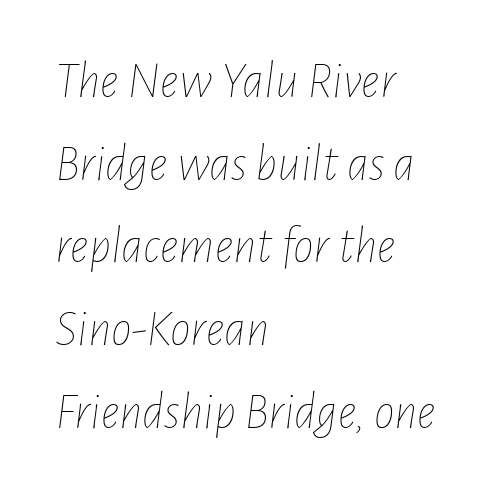
Inter-character spacing is left at the font's built-in metrics. A light-to-regular cut is what we see here. Here the designer chose a conventional face with non-uniform glyph widths. Type without underlining.
